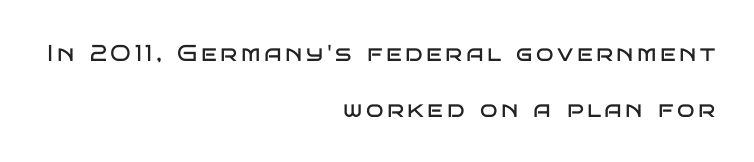
Q: Is the text bold? A: No.
Q: Is the text italic (slanted)? A: No, it is upright.
Q: Is the text underlined? A: No.
Q: How is the paragraph aligned? A: Right-aligned.
Q: Is the spacing between lines tight, normal or loose? A: Loose.
